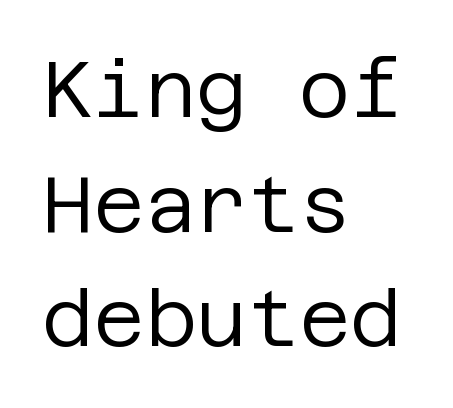
Q: Is the text bold? A: No.
Q: Is the text italic (slanted)? A: No, it is upright.
Q: Is the typeface a serif or a sans-serif typeface? A: Sans-serif.
Q: Is the text underlined? A: No.
Q: How is the paragraph aligned? A: Left-aligned.
Q: Is the spacing between letters normal or unusually wide? A: Normal.
Q: Is the spacing between lines tight, normal or loose? A: Normal.
Q: Width (condensed, normal, or wide)? A: Normal.
Q: Stroke contrast? A: Low.
Q: x-height? A: Large.
